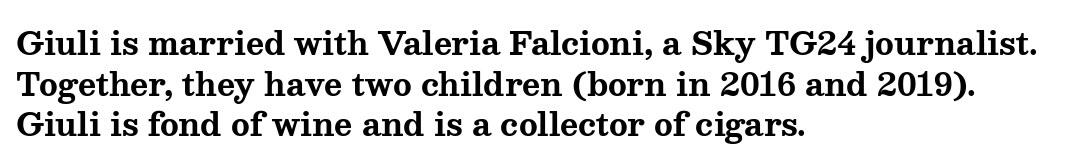
The image shows 31 px bold, wide serif type, upright; set left-aligned, normal line spacing (1.31x), normal letter spacing, not underlined; medium stroke contrast and a medium x-height.
